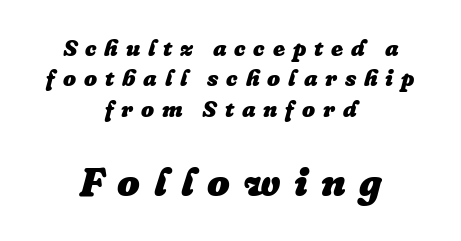
{"italic": "yes", "lean": "right", "slant_degrees": 16, "bold": "yes", "weight": "heavy", "width": "normal", "stroke_contrast": "low", "x_height": "medium", "monospaced": "no", "underline": "no", "align": "center", "line_spacing": "normal", "line_spacing_ratio": 1.32, "letter_spacing": "wide", "letter_spacing_em": 0.34, "larger_block": "second", "size_ratio": 1.74, "glyph_px": 40}
